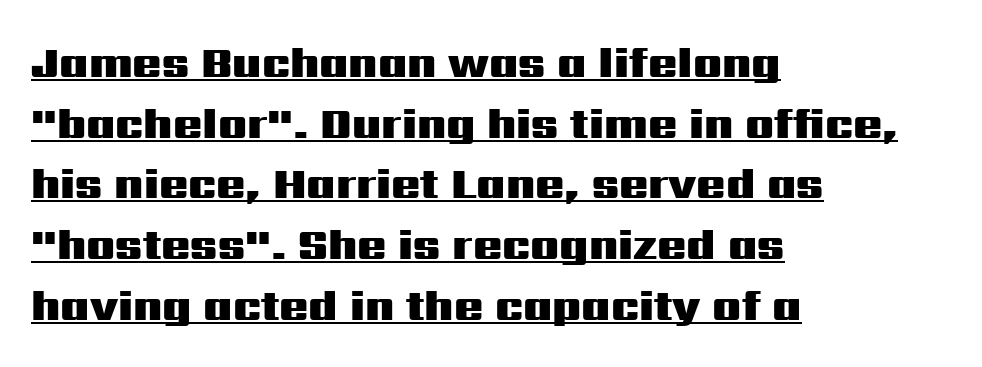
{"serif": "no", "italic": "no", "bold": "yes", "weight": "heavy", "width": "wide", "stroke_contrast": "medium", "x_height": "medium", "monospaced": "no", "underline": "yes", "align": "left", "line_spacing": "normal", "line_spacing_ratio": 1.41, "letter_spacing": "normal", "letter_spacing_em": 0.0, "glyph_px": 43}
